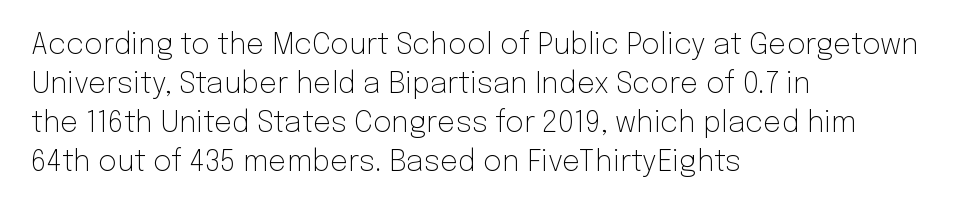
Normally led — the rows are evenly, conventionally spaced. Is the type heavy? It reads as light-to-regular instead. A roman cut, with each character standing at attention. Here the designer chose a conventional face with non-uniform glyph widths. Type style note: lacks serifs. Any mark beneath the type? The region is blank.
